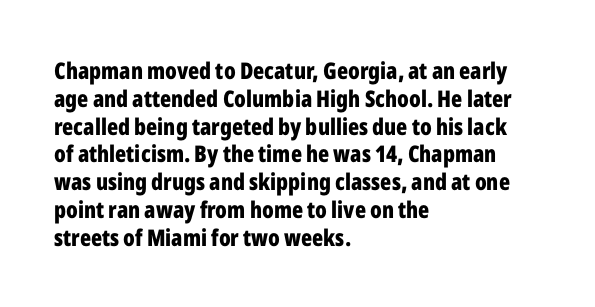
Short and long lines alike share a common starting point at left. Unlike italic type, these characters show no tilt at all. The passage shown is emphatically bold. The face used here is rendered with its standard letterfit. The space beneath each line is pristine and unruled.
